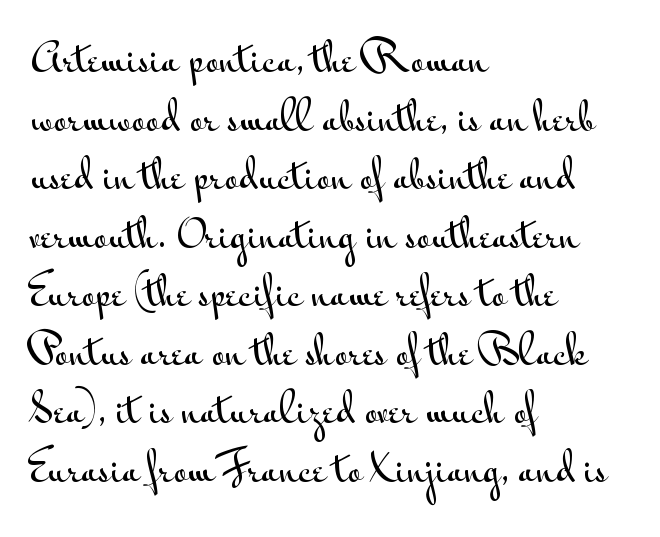
{"serif": "no", "width": "wide", "stroke_contrast": "medium", "x_height": "small", "monospaced": "no", "underline": "no", "align": "left", "line_spacing": "normal", "line_spacing_ratio": 1.54, "letter_spacing": "normal", "letter_spacing_em": 0.0, "glyph_px": 38}
